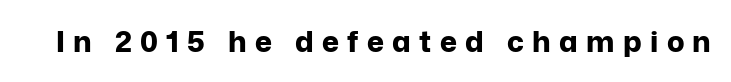
The image shows 29 px bold sans-serif type, upright; set unusually wide letter spacing (+0.29 em), not underlined; low stroke contrast and a medium x-height.
